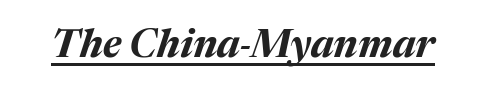
The specimen includes a rule beneath the text block's lines. A typesetter would call this proportional, since set widths differ per character. It's the slanting kind of type. The letters sit at their default tracking, neither squeezed nor spread. A full-strength bold gives these letters their thick strokes.
